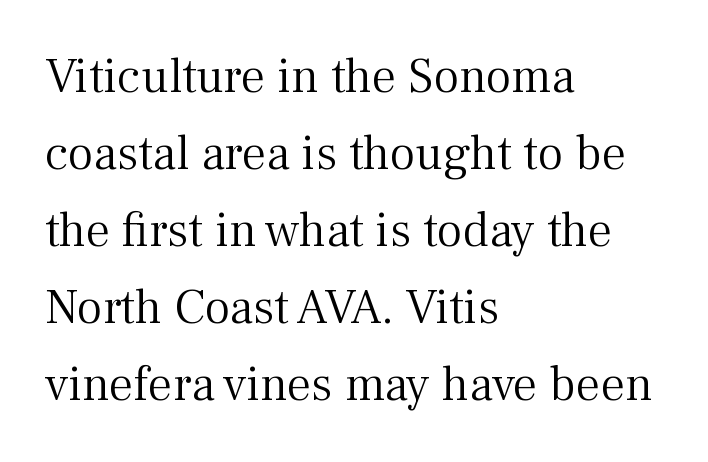
Q: Is the text bold? A: No.
Q: Is the text italic (slanted)? A: No, it is upright.
Q: Is the typeface a serif or a sans-serif typeface? A: Serif.
Q: Is the text underlined? A: No.
Q: How is the paragraph aligned? A: Left-aligned.
Q: Is the spacing between letters normal or unusually wide? A: Normal.
Q: Is the spacing between lines tight, normal or loose? A: Normal.
Q: Width (condensed, normal, or wide)? A: Normal.
Q: Stroke contrast? A: Medium.
Q: x-height? A: Medium.
Q: Monospaced? A: No.
